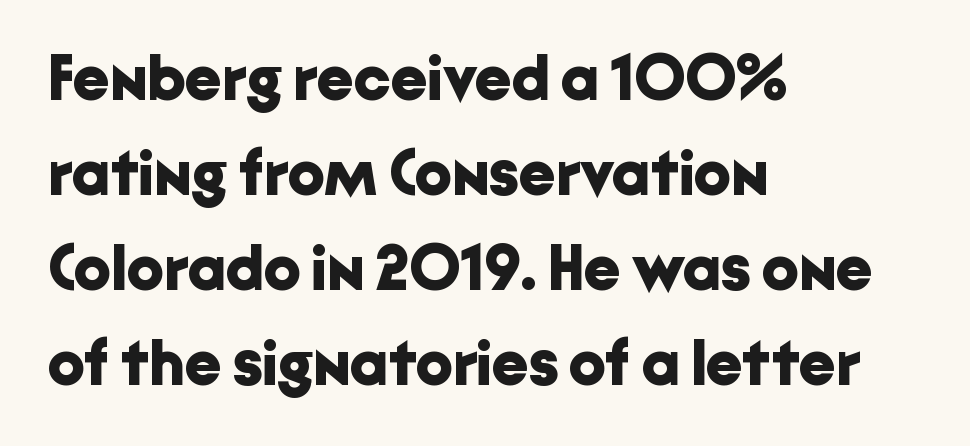
{"serif": "no", "italic": "no", "bold": "yes", "weight": "bold", "width": "normal", "stroke_contrast": "low", "x_height": "medium", "monospaced": "no", "underline": "no", "align": "left", "line_spacing": "normal", "line_spacing_ratio": 1.46, "letter_spacing": "normal", "letter_spacing_em": 0.0, "glyph_px": 65}
